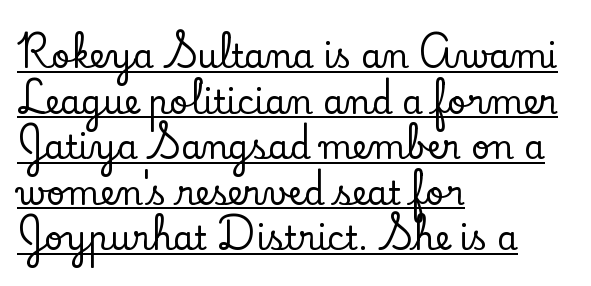
Q: Is the text italic (slanted)? A: No, it is upright.
Q: Is the typeface a serif or a sans-serif typeface? A: Serif.
Q: Is the text underlined? A: Yes.
Q: How is the paragraph aligned? A: Left-aligned.
Q: Is the spacing between letters normal or unusually wide? A: Normal.
Q: Is the spacing between lines tight, normal or loose? A: Normal.
Q: Width (condensed, normal, or wide)? A: Normal.
Q: Stroke contrast? A: Low.
Q: x-height? A: Small.
Q: Monospaced? A: No.
